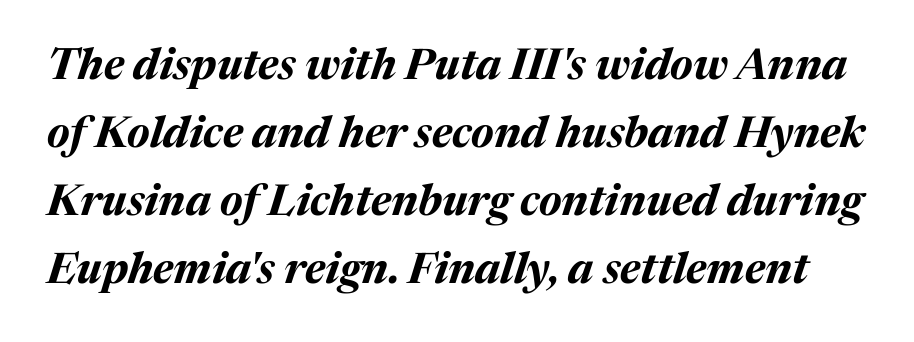
The image shows 43 px bold type, italic (leaning right); set normal line spacing (1.58x), normal letter spacing, not underlined; medium stroke contrast and a medium x-height.
